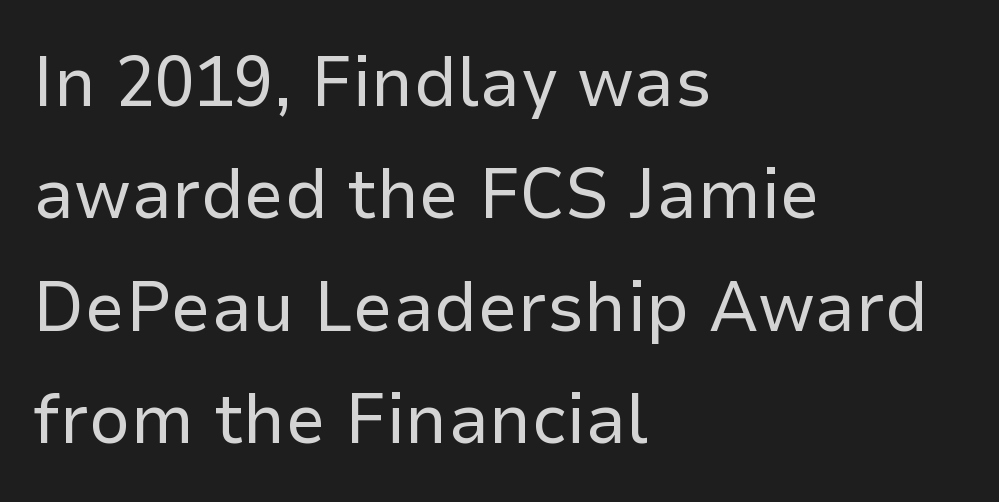
A typesetter would call this proportional, since set widths differ per character. Check the space under the baseline: it is left empty. Glyph-to-glyph distance matches everyday printed text. Reading down the block, your eye returns to a fixed left position each line. Quick note: interline space is typical.
